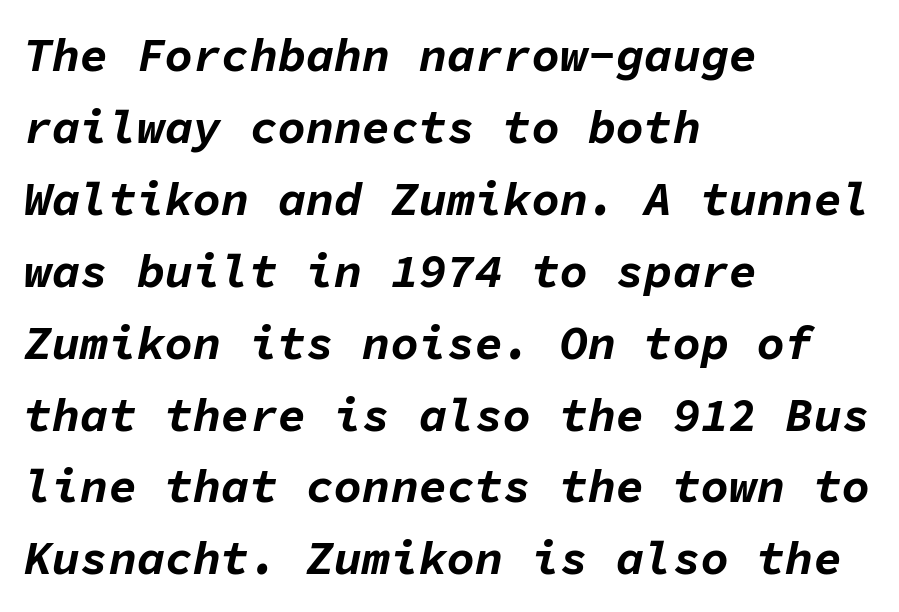
The image shows 47 px bold type, italic (leaning right), monospaced; set left-aligned, normal line spacing (1.53x), normal letter spacing, not underlined; low stroke contrast and a medium x-height.
